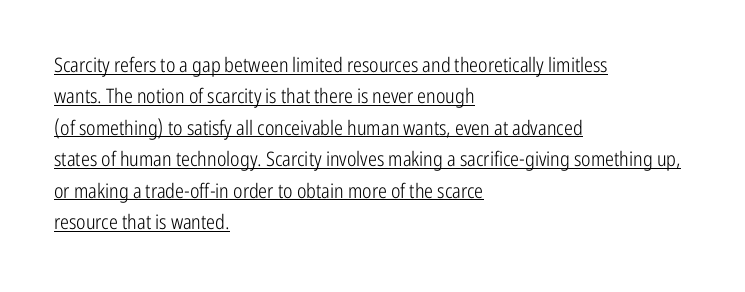
{"italic": "no", "bold": "no", "underline": "yes", "align": "left", "line_spacing": "normal", "line_spacing_ratio": 1.57, "letter_spacing": "normal", "letter_spacing_em": 0.0, "glyph_px": 20}
